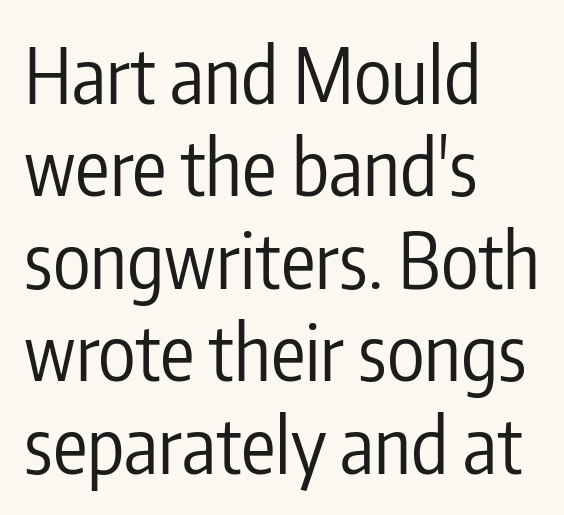
Q: Is the text bold? A: No.
Q: Is the text italic (slanted)? A: No, it is upright.
Q: Is the typeface a serif or a sans-serif typeface? A: Sans-serif.
Q: Is the text underlined? A: No.
Q: How is the paragraph aligned? A: Left-aligned.
Q: Is the spacing between letters normal or unusually wide? A: Normal.
Q: Width (condensed, normal, or wide)? A: Condensed.
Q: Stroke contrast? A: Low.
Q: x-height? A: Medium.
Q: Monospaced? A: No.
